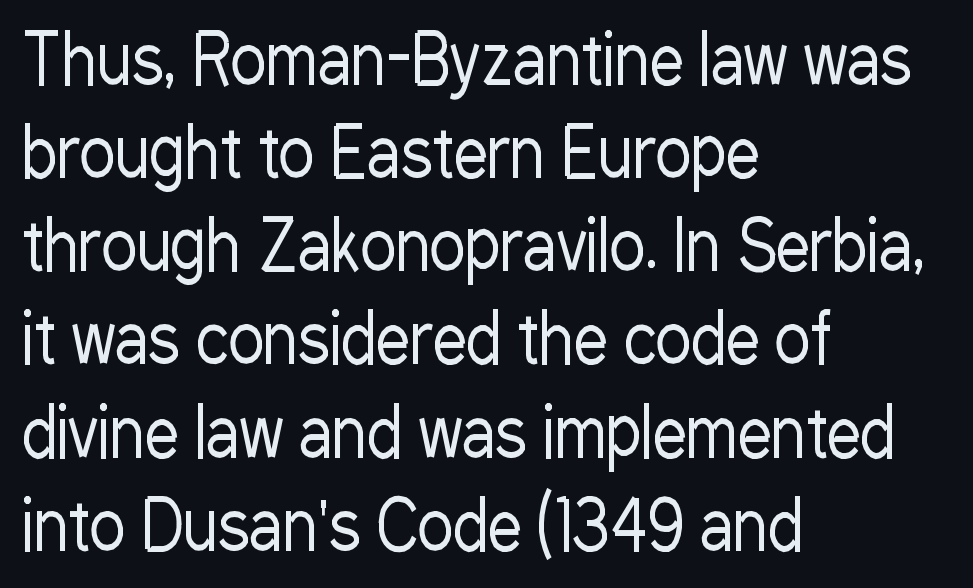
Q: Is the text bold? A: No.
Q: Is the text italic (slanted)? A: No, it is upright.
Q: Is the typeface a serif or a sans-serif typeface? A: Sans-serif.
Q: Is the text underlined? A: No.
Q: How is the paragraph aligned? A: Left-aligned.
Q: Is the spacing between letters normal or unusually wide? A: Normal.
Q: Is the spacing between lines tight, normal or loose? A: Normal.
Q: Width (condensed, normal, or wide)? A: Condensed.
Q: Stroke contrast? A: Low.
Q: x-height? A: Medium.
Q: Monospaced? A: No.
